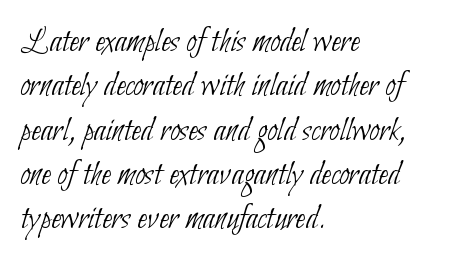
The image shows 36 px thin, condensed sans-serif type; set left-aligned, line spacing 1.23x, normal letter spacing, not underlined; low stroke contrast and a small x-height.
